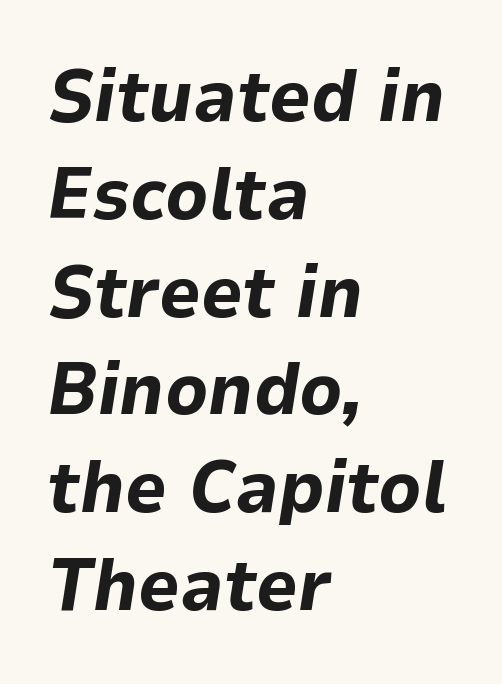
The image shows 73 px bold type, italic (leaning right); set left-aligned, normal line spacing (1.34x), normal letter spacing, not underlined; low stroke contrast and a medium x-height.
